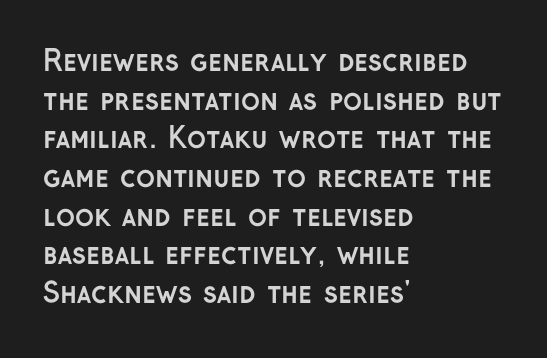
The image shows 28 px semibold sans-serif type, upright; set left-aligned, normal line spacing (1.38x), normal letter spacing, not underlined; low stroke contrast and a medium x-height.
